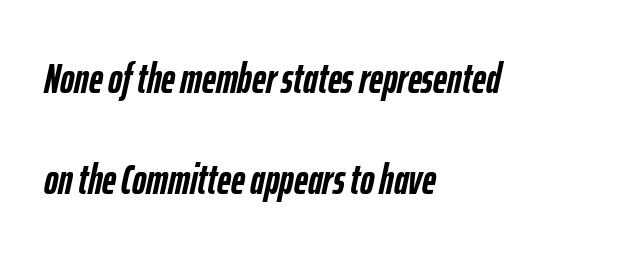
{"italic": "yes", "lean": "right", "slant_degrees": 12, "bold": "yes", "weight": "semibold", "width": "condensed", "stroke_contrast": "low", "x_height": "medium", "monospaced": "no", "underline": "no", "align": "left", "line_spacing": "loose", "line_spacing_ratio": 2.36, "letter_spacing": "normal", "letter_spacing_em": 0.0, "glyph_px": 43}
